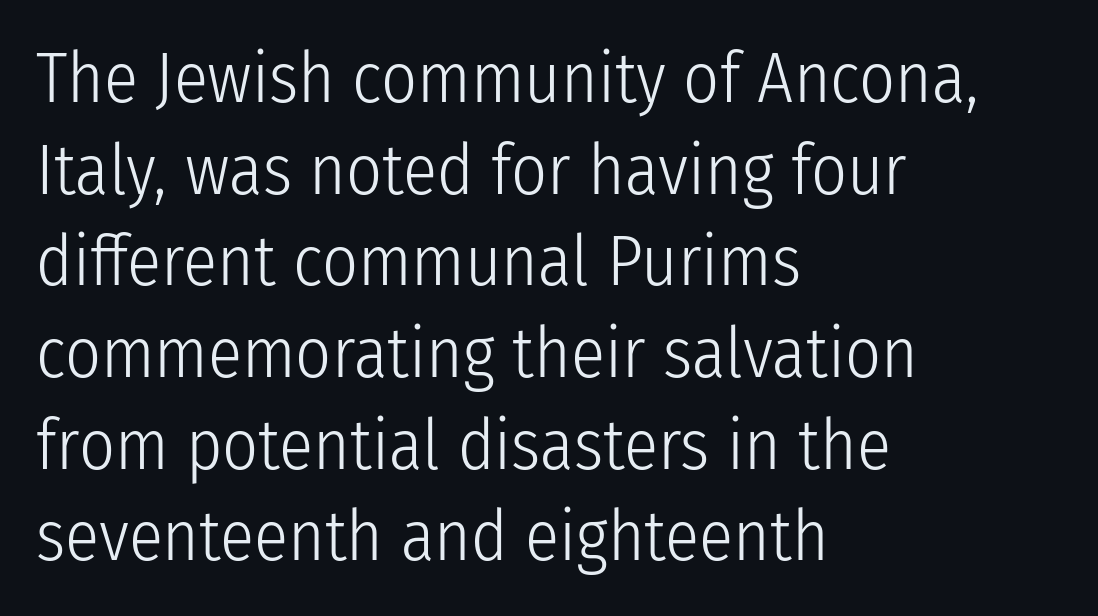
Serifs: no, the terminals of the letterforms are clean. The gap between lines stays unmarked. Every character sits straight up, as roman type does. Leading matches the norm, producing a regular column. Tracking here is standard; glyphs follow each other at the usual distance.
